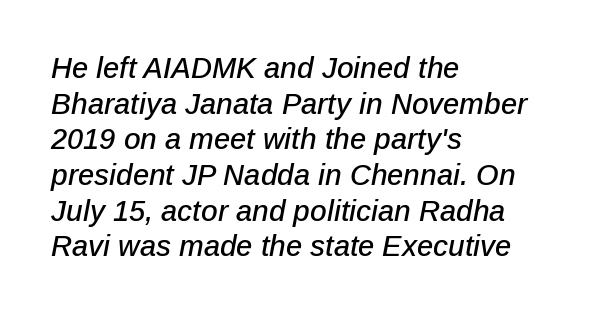
{"italic": "yes", "lean": "right", "slant_degrees": 12, "width": "normal", "stroke_contrast": "low", "x_height": "medium", "monospaced": "no", "underline": "no", "align": "left", "line_spacing_ratio": 1.23, "letter_spacing": "normal", "letter_spacing_em": 0.0, "glyph_px": 29}
